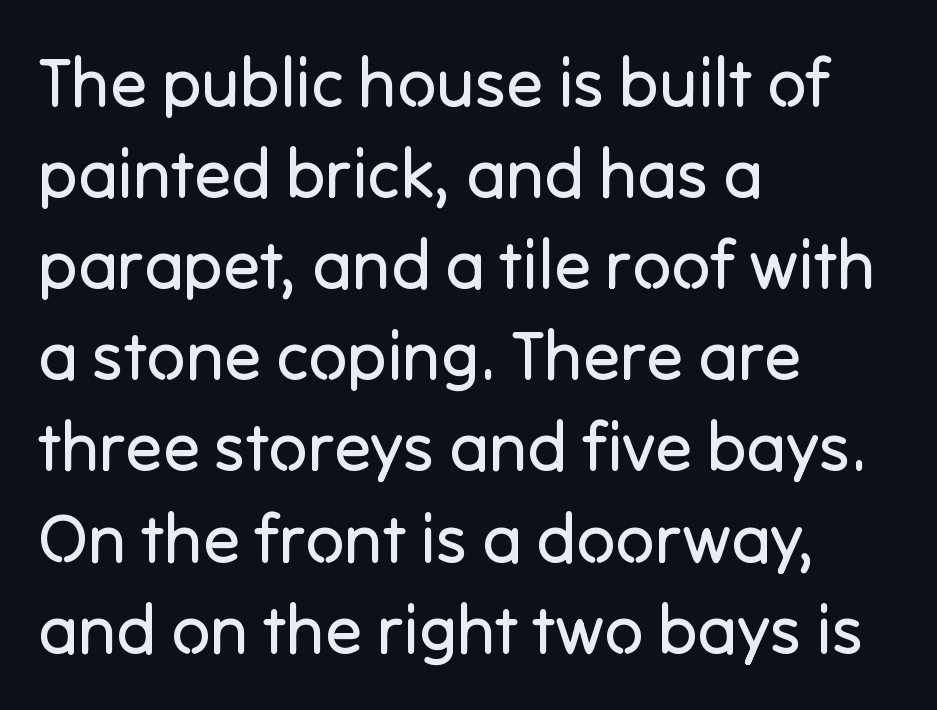
The image shows 68 px regular-weight sans-serif type, upright; set left-aligned, normal line spacing (1.34x), normal letter spacing, not underlined; low stroke contrast and a medium x-height.
